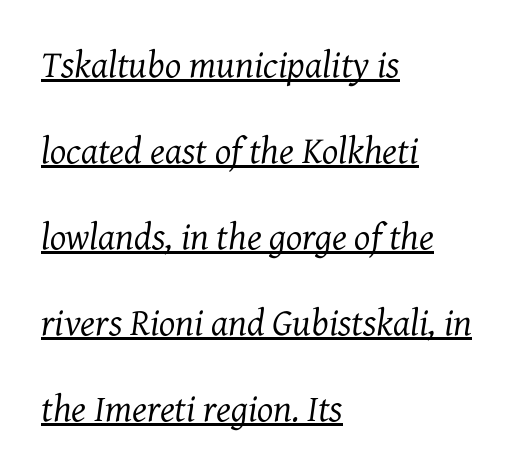
The image shows 38 px regular-weight serif type, italic (leaning right); set left-aligned, loose line spacing (2.26x), normal letter spacing, underlined; medium stroke contrast and a medium x-height.
